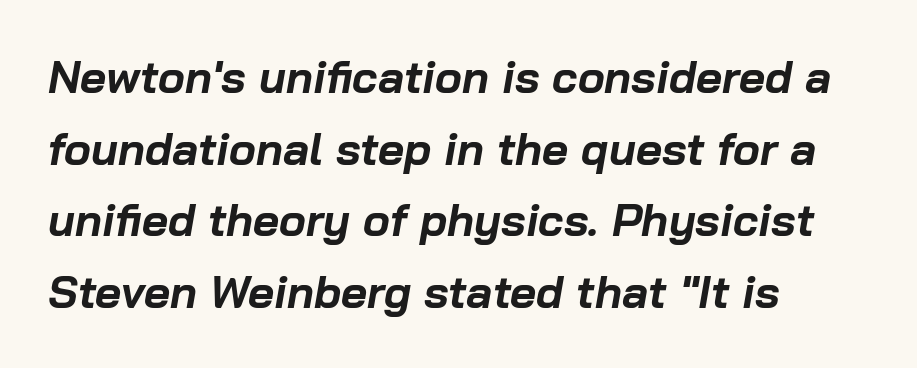
Slanted lettering throughout. Whoever set this chose a conventional vertical rhythm. Strong, thick strokes mark this as bold type. The setting favours the left margin, as ordinary paragraphs usually do. Nothing unusual about the tracking: characters are spaced as the font intends. The passage shown is typed in a proportional face where columns would drift.
